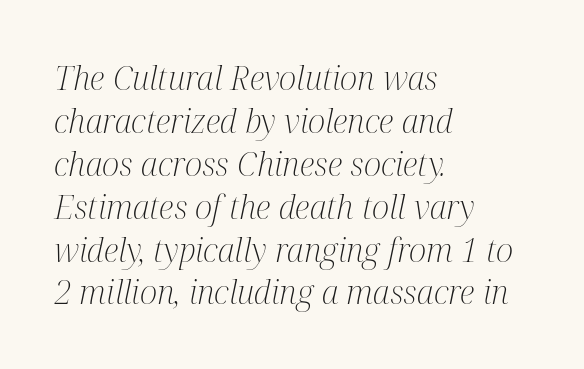
The image shows 33 px light, condensed serif type, italic (leaning right); set left-aligned, normal line spacing (1.3x), normal letter spacing, not underlined; medium stroke contrast and a medium x-height.
